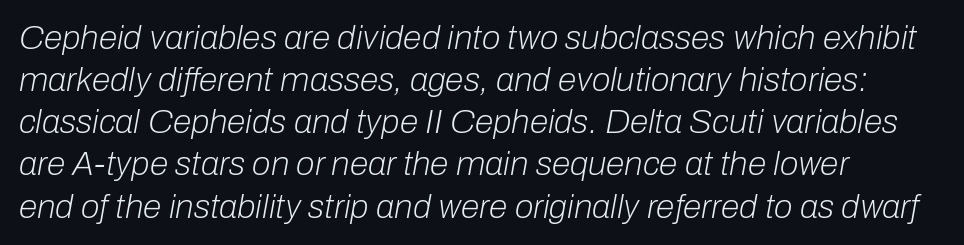
Q: Is the text bold? A: No.
Q: Is the text italic (slanted)? A: Yes, it leans right by about 10 degrees.
Q: Is the text underlined? A: No.
Q: How is the paragraph aligned? A: Left-aligned.
Q: Is the spacing between letters normal or unusually wide? A: Normal.
Q: Width (condensed, normal, or wide)? A: Normal.
Q: Stroke contrast? A: Low.
Q: x-height? A: Medium.
Q: Monospaced? A: No.
